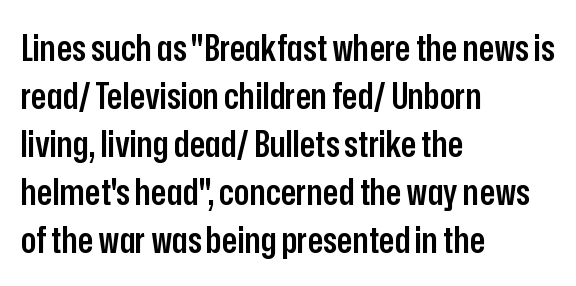
The rendering keeps characters at their native spacing. In CSS terms this would be text-align: left. Strokes here are thickened, but only to semibold level. This is roman type, the default non-slanted kind. Each letter keeps its own natural width here, so spacing adapts to shape.
